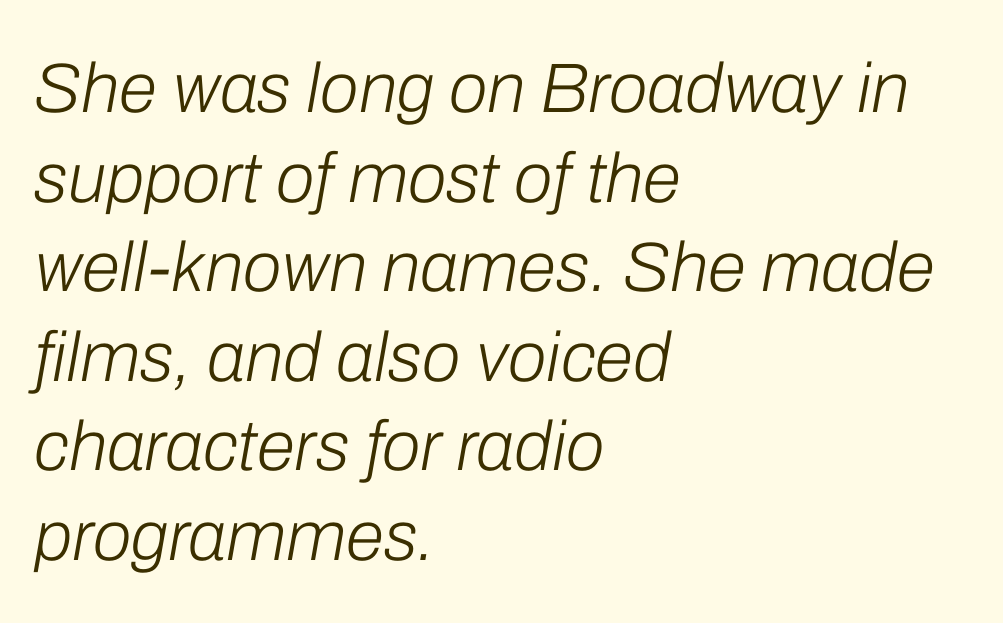
The image shows 70 px light type, italic (leaning right); set left-aligned, normal line spacing (1.28x), normal letter spacing, not underlined; low stroke contrast and a medium x-height.
